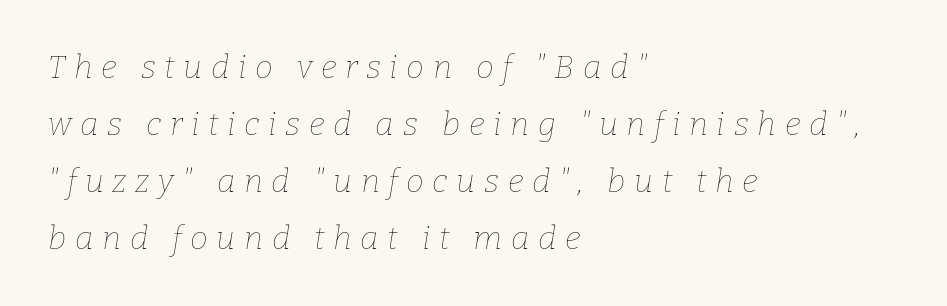
{"italic": "yes", "lean": "right", "slant_degrees": 9, "bold": "no", "weight": "thin", "width": "normal", "stroke_contrast": "low", "x_height": "medium", "monospaced": "no", "underline": "no", "align": "left", "line_spacing_ratio": 1.78, "letter_spacing": "wide", "letter_spacing_em": 0.27, "glyph_px": 32}
